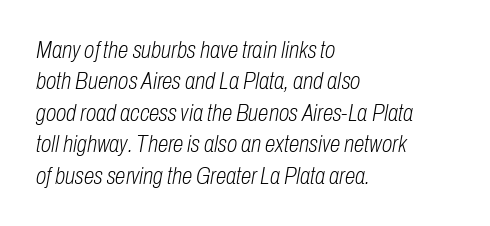
{"italic": "yes", "lean": "right", "slant_degrees": 10, "bold": "no", "underline": "no", "align": "left", "line_spacing": "normal", "line_spacing_ratio": 1.31, "letter_spacing": "normal", "letter_spacing_em": 0.0, "glyph_px": 24}
